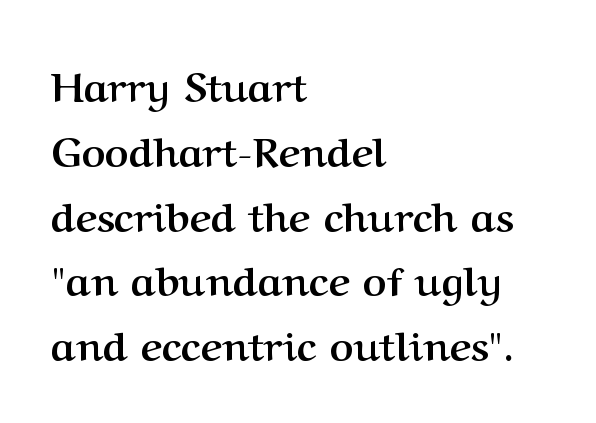
{"serif": "yes", "italic": "no", "bold": "yes", "weight": "semibold", "width": "normal", "stroke_contrast": "medium", "x_height": "medium", "monospaced": "no", "underline": "no", "align": "left", "line_spacing": "normal", "line_spacing_ratio": 1.58, "letter_spacing": "normal", "letter_spacing_em": 0.0, "glyph_px": 41}
